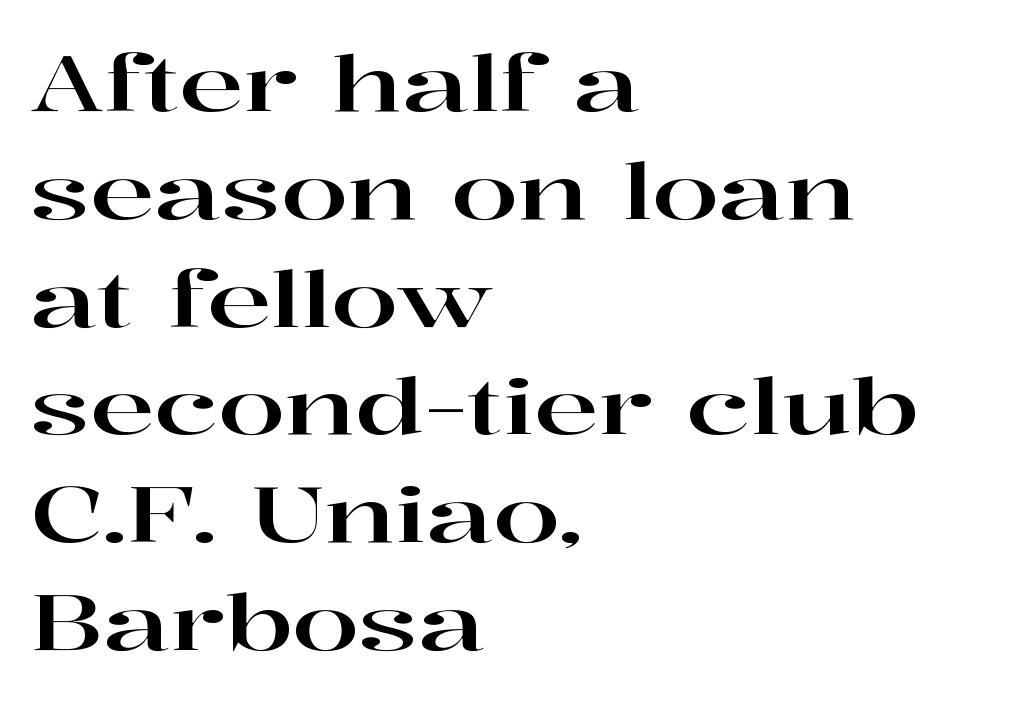
Q: Is the text italic (slanted)? A: No, it is upright.
Q: Is the typeface a serif or a sans-serif typeface? A: Serif.
Q: Is the text underlined? A: No.
Q: How is the paragraph aligned? A: Left-aligned.
Q: Is the spacing between letters normal or unusually wide? A: Normal.
Q: Is the spacing between lines tight, normal or loose? A: Normal.
Q: Width (condensed, normal, or wide)? A: Wide.
Q: Stroke contrast? A: High.
Q: x-height? A: Medium.
Q: Monospaced? A: No.
